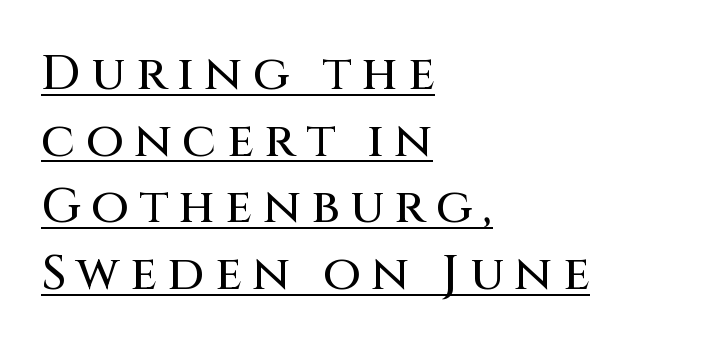
Q: Is the text italic (slanted)? A: No, it is upright.
Q: Is the typeface a serif or a sans-serif typeface? A: Sans-serif.
Q: Is the text underlined? A: Yes.
Q: How is the paragraph aligned? A: Left-aligned.
Q: Is the spacing between letters normal or unusually wide? A: Unusually wide.
Q: Is the spacing between lines tight, normal or loose? A: Normal.
Q: Width (condensed, normal, or wide)? A: Normal.
Q: Stroke contrast? A: Medium.
Q: x-height? A: Large.
Q: Monospaced? A: No.
